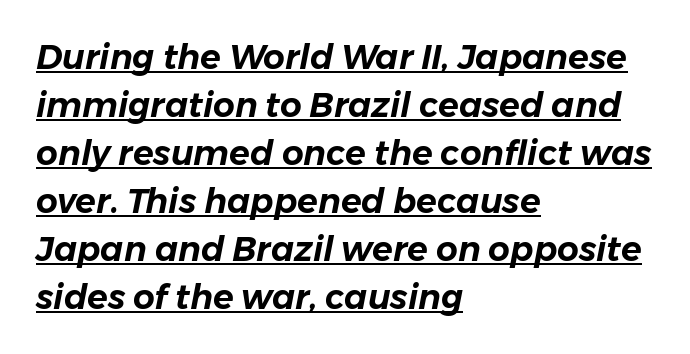
Q: Is the text italic (slanted)? A: Yes, it leans right by about 11 degrees.
Q: Is the text underlined? A: Yes.
Q: How is the paragraph aligned? A: Left-aligned.
Q: Is the spacing between letters normal or unusually wide? A: Normal.
Q: Is the spacing between lines tight, normal or loose? A: Normal.
Q: Width (condensed, normal, or wide)? A: Normal.
Q: Stroke contrast? A: Low.
Q: x-height? A: Medium.
Q: Monospaced? A: No.
